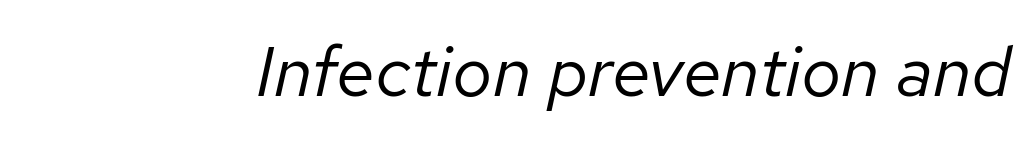
The weight would be labelled regular, book, light, or lighter still. Bare-footed words on every line. Each word holds together tightly as a unit, with standard inter-letter gaps. This sample uses an oblique cut, with every glyph tilted off the vertical.
